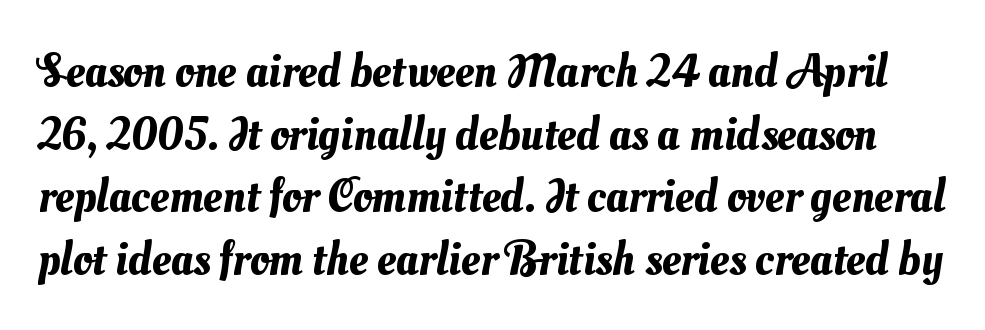
Q: Is the text underlined? A: No.
Q: Is the spacing between letters normal or unusually wide? A: Normal.
Q: Is the spacing between lines tight, normal or loose? A: Normal.
Q: Width (condensed, normal, or wide)? A: Normal.
Q: Stroke contrast? A: Medium.
Q: x-height? A: Small.
Q: Monospaced? A: No.
